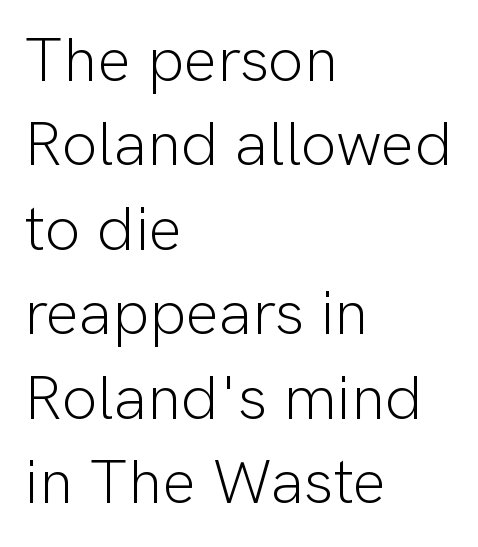
The image shows 63 px light sans-serif type, upright; set left-aligned, normal line spacing (1.34x), normal letter spacing, not underlined; low stroke contrast and a medium x-height.
